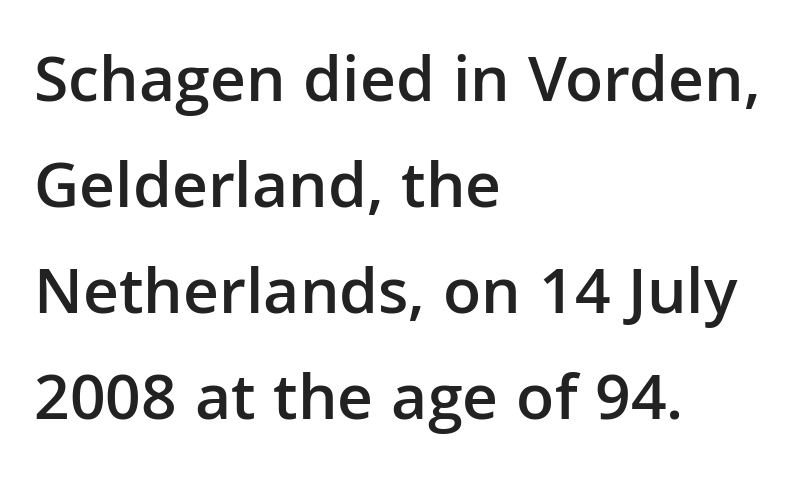
The characters look somewhat weighty, a semibold short of true bold. The leading is moderate, giving the passage an even texture. The passage shown is typeset with a sans-serif family. The lines are quadded left.
